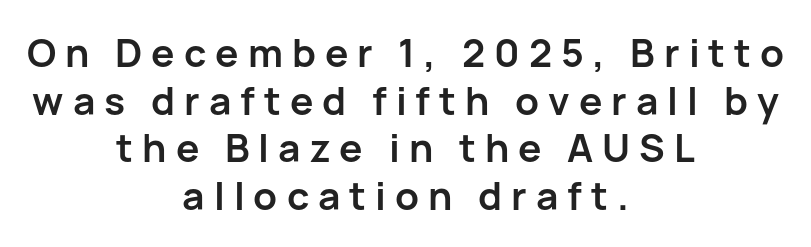
The image shows 39 px semibold sans-serif type, upright; set centered, line spacing 1.22x, unusually wide letter spacing (+0.23 em), not underlined; low stroke contrast and a medium x-height.
